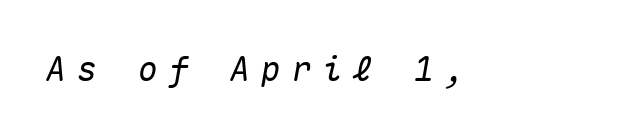
{"italic": "yes", "lean": "right", "slant_degrees": 10, "width": "normal", "stroke_contrast": "medium", "x_height": "medium", "monospaced": "yes", "underline": "no", "letter_spacing": "wide", "letter_spacing_em": 0.33, "glyph_px": 33}
